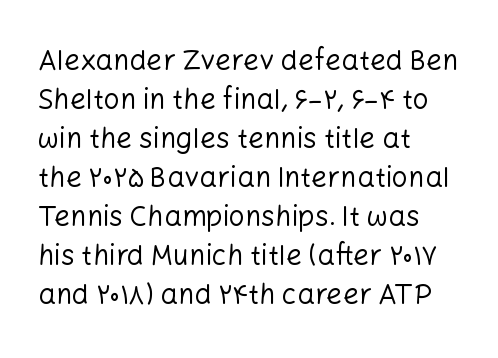
Leftover space on each line is placed entirely after the last word. This rendering leaves character spacing at its baseline value. Quick note: not italic, upright. The specimen omits any rule beneath the text block's lines. The rendering uses a moderate line-height, typical for paragraphs.
